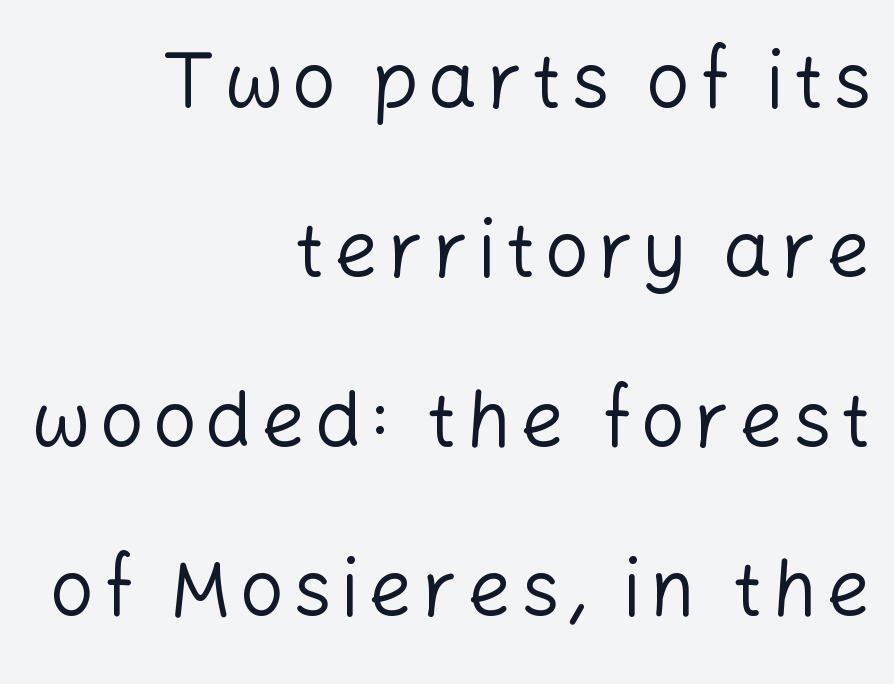
Q: Is the text bold? A: No.
Q: Is the text italic (slanted)? A: No, it is upright.
Q: Is the typeface a serif or a sans-serif typeface? A: Sans-serif.
Q: Is the text underlined? A: No.
Q: How is the paragraph aligned? A: Right-aligned.
Q: Is the spacing between lines tight, normal or loose? A: Loose.
Q: Width (condensed, normal, or wide)? A: Normal.
Q: Stroke contrast? A: Low.
Q: x-height? A: Medium.
Q: Monospaced? A: No.
